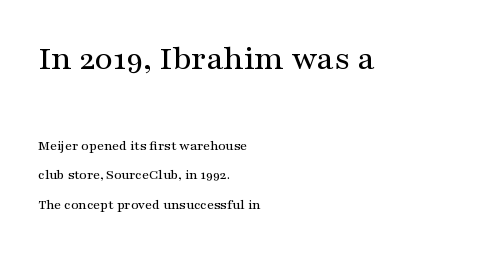
The image shows 34 px wide serif type, upright; set left-aligned, loose line spacing (2.11x), normal letter spacing, not underlined; the first (top) block is 2.43x larger; medium stroke contrast and a medium x-height.
